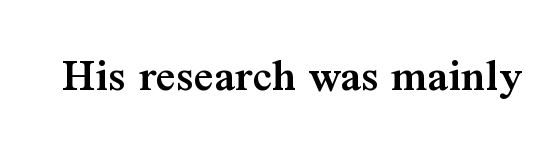
Characters follow at the spacing the type designer built in. A serif font was chosen for this passage. Upright lettering throughout. Is this a fixed-width face? No — the glyphs have proportional, varying widths. The font is running at a semibold setting, under full bold. Bare-footed words on every line.
